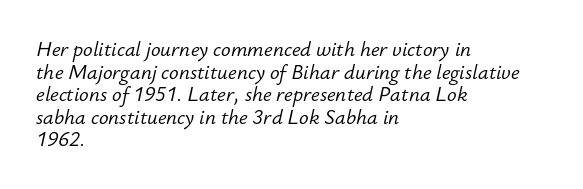
A typesetter would call this zero additional tracking. You can tell it's italic because the verticals aren't actually vertical. The words here are not underlined. The designer dialed line spacing down below the default. The rag falls on the right side of this text block.
